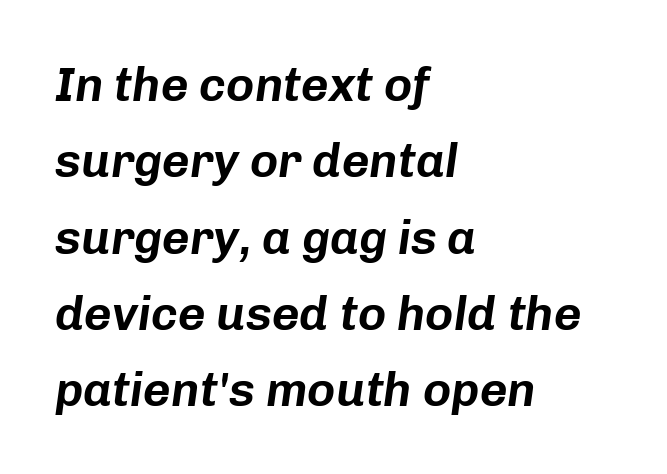
{"italic": "yes", "lean": "right", "slant_degrees": 8, "width": "normal", "stroke_contrast": "low", "x_height": "medium", "monospaced": "no", "underline": "no", "align": "left", "line_spacing": "normal", "line_spacing_ratio": 1.59, "letter_spacing": "normal", "letter_spacing_em": 0.0, "glyph_px": 48}
